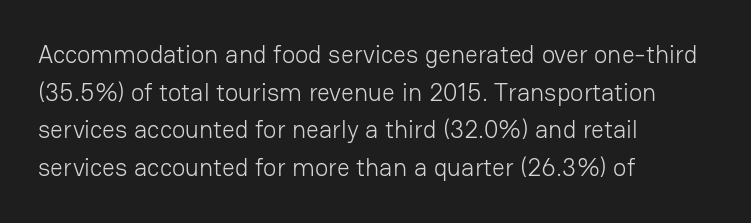
Q: Is the text bold? A: No.
Q: Is the text italic (slanted)? A: No, it is upright.
Q: Is the text underlined? A: No.
Q: How is the paragraph aligned? A: Left-aligned.
Q: Is the spacing between letters normal or unusually wide? A: Normal.
Q: Is the spacing between lines tight, normal or loose? A: Normal.
